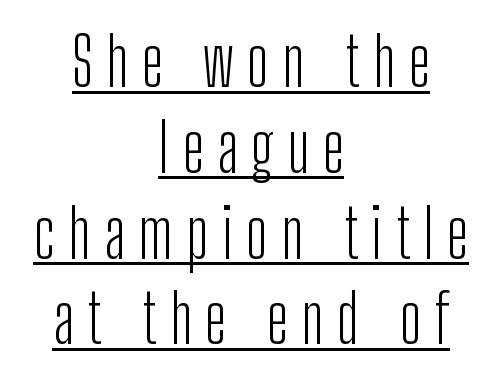
Q: Is the text bold? A: No.
Q: Is the text italic (slanted)? A: No, it is upright.
Q: Is the typeface a serif or a sans-serif typeface? A: Sans-serif.
Q: Is the text underlined? A: Yes.
Q: How is the paragraph aligned? A: Centered.
Q: Is the spacing between letters normal or unusually wide? A: Unusually wide.
Q: Is the spacing between lines tight, normal or loose? A: Normal.
Q: Width (condensed, normal, or wide)? A: Condensed.
Q: Stroke contrast? A: Low.
Q: x-height? A: Medium.
Q: Monospaced? A: No.
